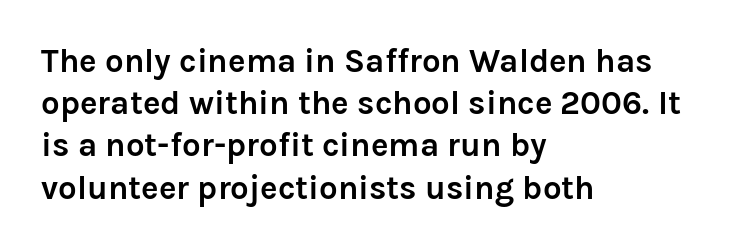
{"serif": "no", "italic": "no", "bold": "yes", "weight": "semibold", "width": "normal", "stroke_contrast": "low", "x_height": "medium", "monospaced": "no", "underline": "no", "align": "left", "line_spacing": "normal", "line_spacing_ratio": 1.28, "letter_spacing": "normal", "letter_spacing_em": 0.0, "glyph_px": 33}
